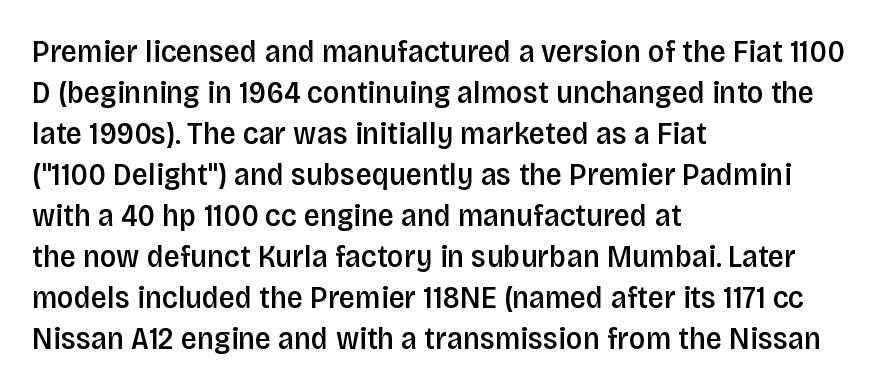
The image shows 32 px semibold, condensed sans-serif type, upright; set left-aligned, normal line spacing (1.28x), normal letter spacing, not underlined; low stroke contrast and a large x-height.
